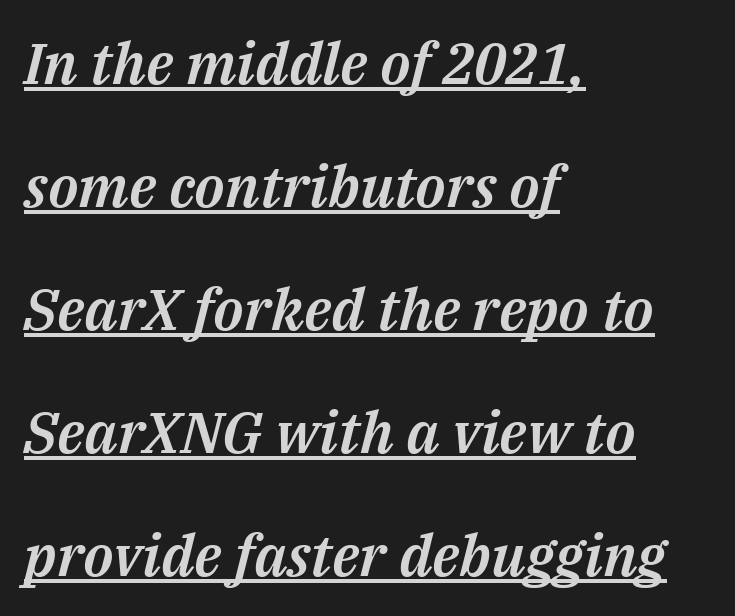
Q: Is the text italic (slanted)? A: Yes, it leans right by about 14 degrees.
Q: Is the text underlined? A: Yes.
Q: How is the paragraph aligned? A: Left-aligned.
Q: Is the spacing between letters normal or unusually wide? A: Normal.
Q: Is the spacing between lines tight, normal or loose? A: Loose.
Q: Width (condensed, normal, or wide)? A: Normal.
Q: Stroke contrast? A: Medium.
Q: x-height? A: Medium.
Q: Monospaced? A: No.
